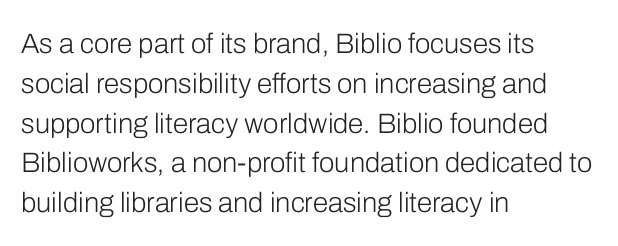
The image shows 28 px light sans-serif type, upright; set left-aligned, normal line spacing (1.42x), normal letter spacing, not underlined; low stroke contrast and a medium x-height.
